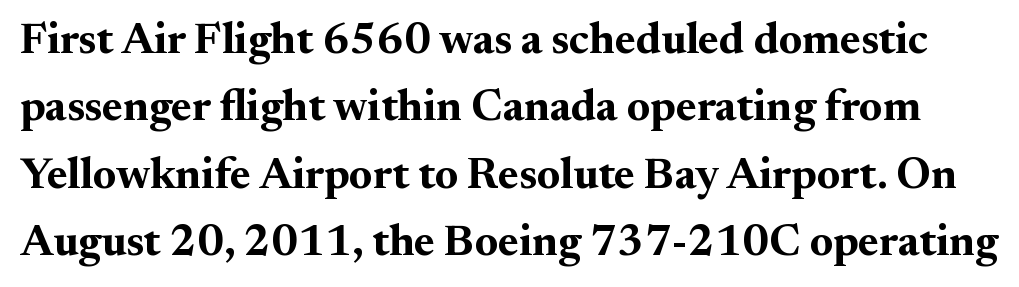
Nobody drew a line under any word here. Does the lettering tilt? It doesn't — this is upright. The letters advance in unequal steps, a hallmark of proportional type. Here the glyphs are tracked normally, forming tight word shapes. Heavy, bold letterforms.
